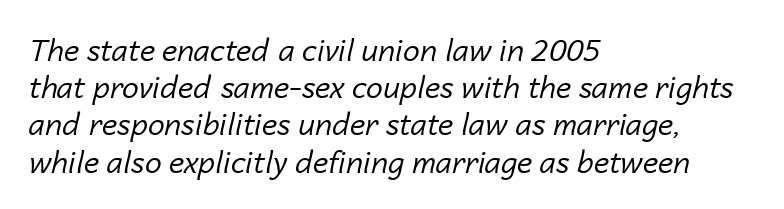
Letters rest on an invisible, unmarked baseline. Tall strokes in this sample are angled rather than plumb. Default kerning and tracking; the words read as compact shapes. Casual observation: everything's shoved over to the left. Heaviness? Minimal to ordinary, like unemphasized prose.
